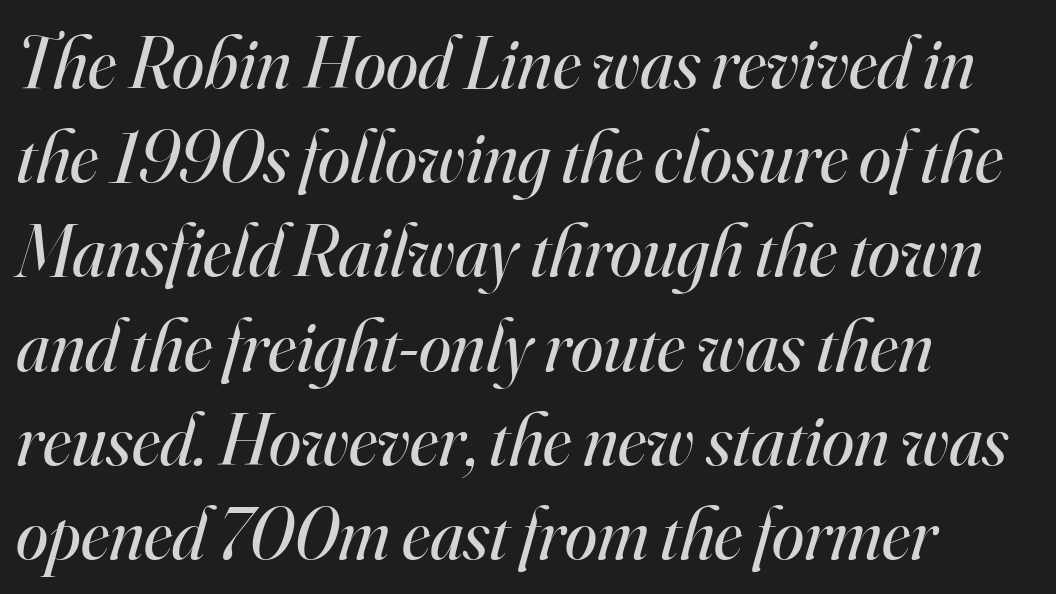
The passage shown leans; its letterforms are oblique. The typesetting does not lean heavy: it is not bold. Spacing between characters is what you'd get straight out of the box. These lines are rendered in a variable-pitch font. Examine the stroke ends and you'll spot serifs. The rendering uses a moderate line-height, typical for paragraphs.
